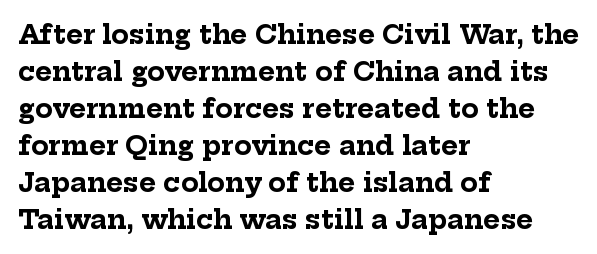
{"italic": "no", "bold": "yes", "underline": "no", "align": "left", "line_spacing": "normal", "line_spacing_ratio": 1.42, "letter_spacing": "normal", "letter_spacing_em": 0.0, "glyph_px": 26}
